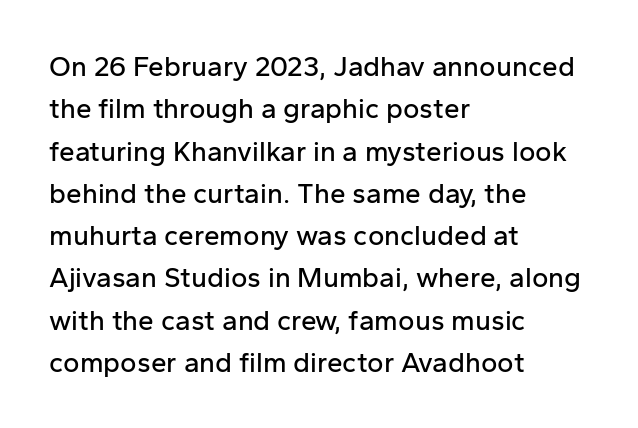
{"serif": "no", "italic": "no", "width": "normal", "stroke_contrast": "low", "x_height": "medium", "monospaced": "no", "underline": "no", "align": "left", "line_spacing": "normal", "line_spacing_ratio": 1.51, "letter_spacing": "normal", "letter_spacing_em": 0.0, "glyph_px": 28}
